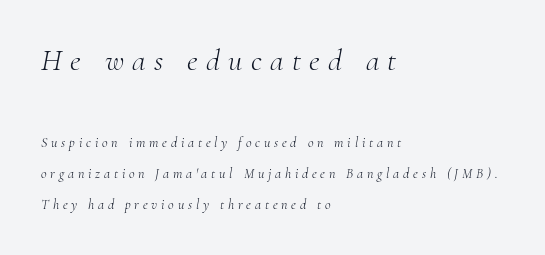
The image shows 31 px light serif type, italic (leaning right); set left-aligned, loose line spacing (2.2x), unusually wide letter spacing (+0.27 em), not underlined; the first (top) block is 2.21x larger; medium stroke contrast and a small x-height.
